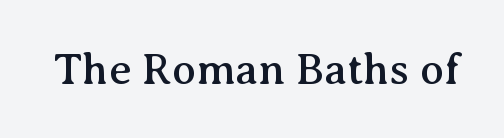
{"serif": "yes", "italic": "no", "width": "normal", "stroke_contrast": "medium", "x_height": "medium", "monospaced": "no", "underline": "no", "letter_spacing": "normal", "letter_spacing_em": 0.0, "glyph_px": 44}
